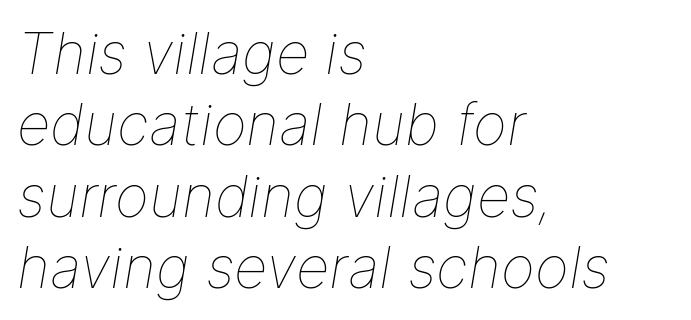
The image shows 58 px thin type, italic (leaning right); set left-aligned, line spacing 1.23x, normal letter spacing, not underlined; low stroke contrast and a medium x-height.
